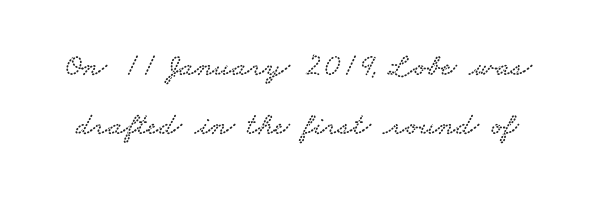
The image shows 32 px wide serif type; set line spacing 1.83x, normal letter spacing, not underlined; low stroke contrast and a small x-height.
